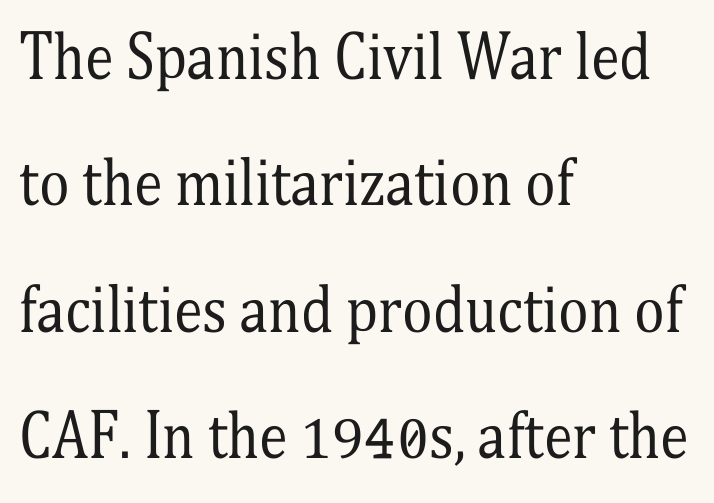
Q: Is the text bold? A: No.
Q: Is the text italic (slanted)? A: No, it is upright.
Q: Is the typeface a serif or a sans-serif typeface? A: Serif.
Q: Is the text underlined? A: No.
Q: How is the paragraph aligned? A: Left-aligned.
Q: Is the spacing between letters normal or unusually wide? A: Normal.
Q: Is the spacing between lines tight, normal or loose? A: Loose.
Q: Width (condensed, normal, or wide)? A: Condensed.
Q: Stroke contrast? A: Medium.
Q: x-height? A: Medium.
Q: Monospaced? A: No.
